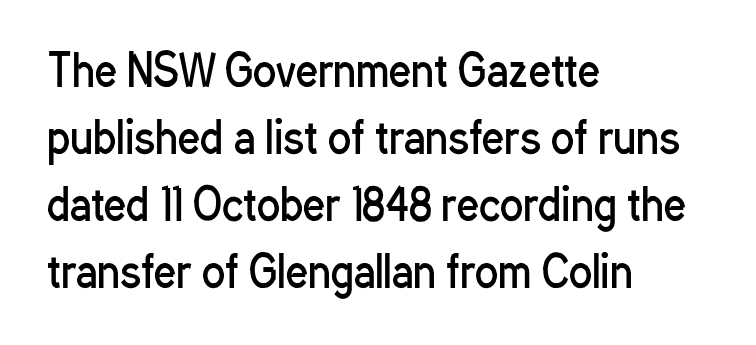
{"serif": "no", "italic": "no", "bold": "no", "weight": "regular", "width": "condensed", "stroke_contrast": "low", "x_height": "medium", "monospaced": "no", "underline": "no", "align": "left", "line_spacing": "normal", "line_spacing_ratio": 1.56, "letter_spacing": "normal", "letter_spacing_em": 0.0, "glyph_px": 43}
